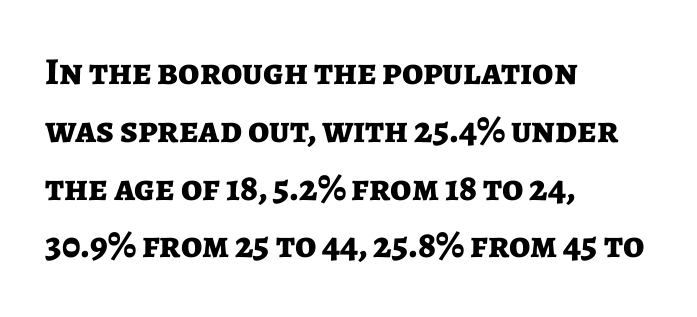
Alignment: flush left. Rule under the text: the space is simply empty. In terms of weight, the rendering is a true, heavy bold. Character widths vary here, with narrow letters taking less room than wide ones. Quick note: interline space is typical. Is there any slant? The stems are plumb.
